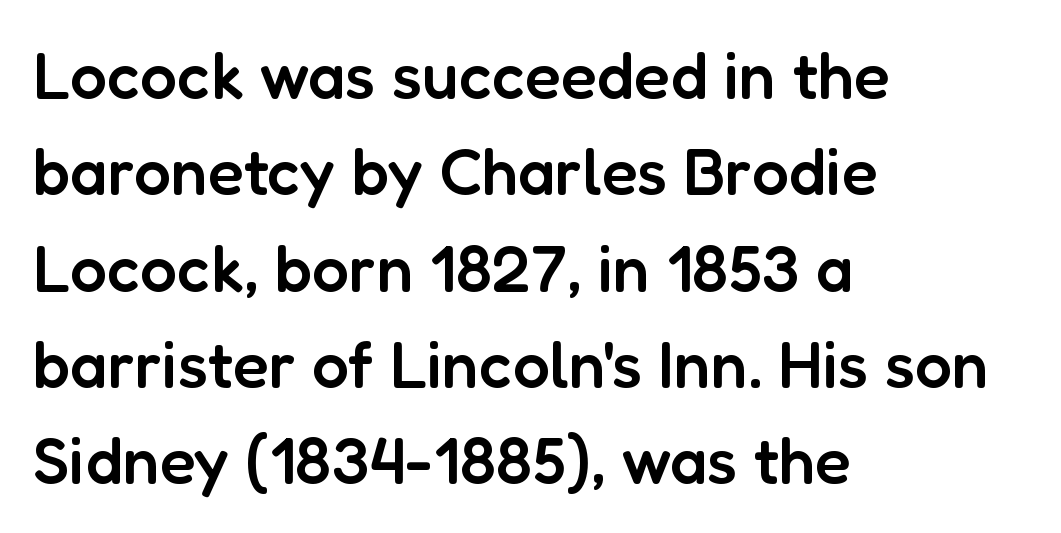
Q: Is the text bold? A: Semi-bold.
Q: Is the text italic (slanted)? A: No, it is upright.
Q: Is the typeface a serif or a sans-serif typeface? A: Sans-serif.
Q: Is the text underlined? A: No.
Q: How is the paragraph aligned? A: Left-aligned.
Q: Is the spacing between letters normal or unusually wide? A: Normal.
Q: Is the spacing between lines tight, normal or loose? A: Normal.
Q: Width (condensed, normal, or wide)? A: Normal.
Q: Stroke contrast? A: Low.
Q: x-height? A: Medium.
Q: Monospaced? A: No.
